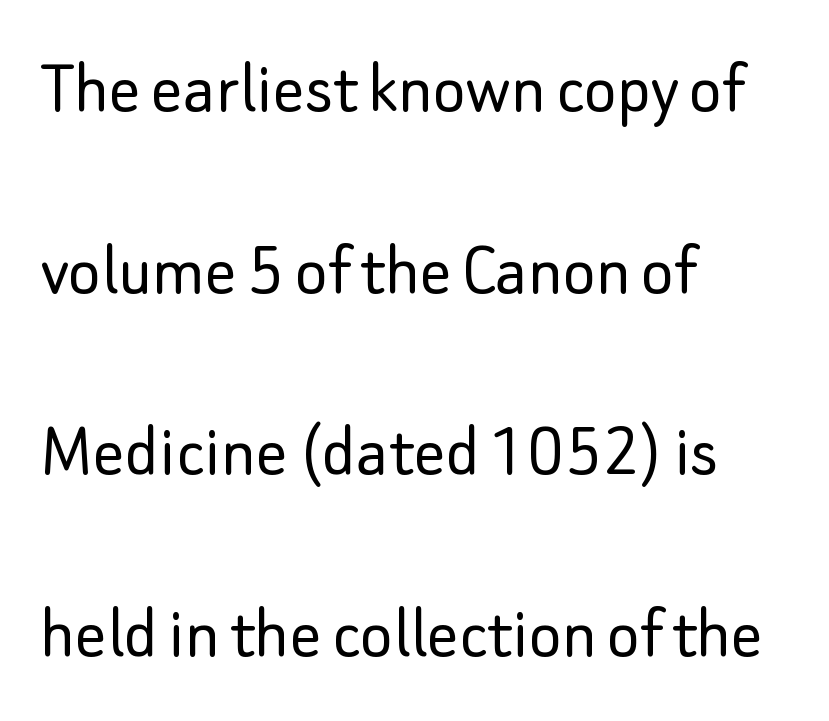
{"serif": "no", "italic": "no", "bold": "no", "weight": "light", "width": "normal", "stroke_contrast": "low", "x_height": "small", "monospaced": "no", "underline": "no", "align": "left", "line_spacing": "loose", "line_spacing_ratio": 2.33, "letter_spacing": "normal", "letter_spacing_em": 0.0, "glyph_px": 78}
